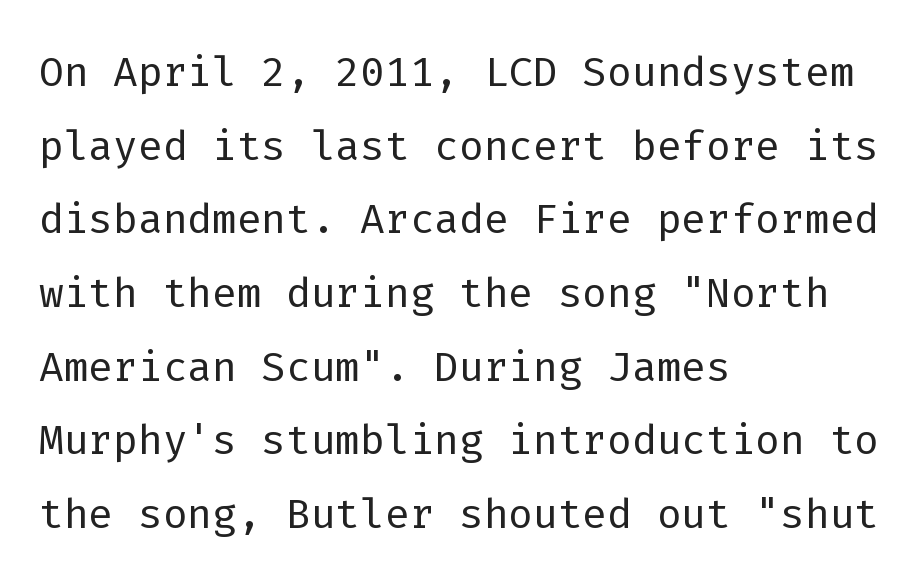
{"serif": "no", "italic": "no", "bold": "no", "weight": "light", "width": "normal", "stroke_contrast": "low", "x_height": "medium", "monospaced": "yes", "underline": "no", "align": "left", "line_spacing": "normal", "line_spacing_ratio": 1.27, "letter_spacing": "normal", "letter_spacing_em": 0.0, "glyph_px": 58}
